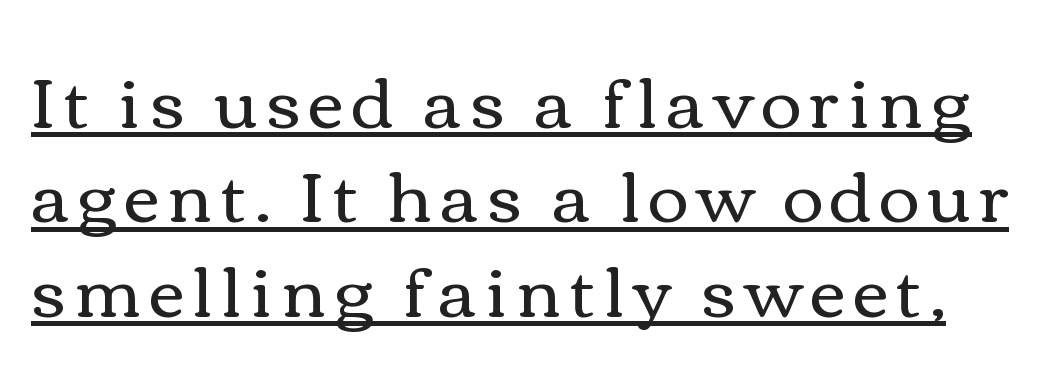
Q: Is the text bold? A: No.
Q: Is the text italic (slanted)? A: No, it is upright.
Q: Is the text underlined? A: Yes.
Q: Is the spacing between lines tight, normal or loose? A: Normal.
Q: Width (condensed, normal, or wide)? A: Wide.
Q: Stroke contrast? A: Medium.
Q: x-height? A: Medium.
Q: Monospaced? A: No.
